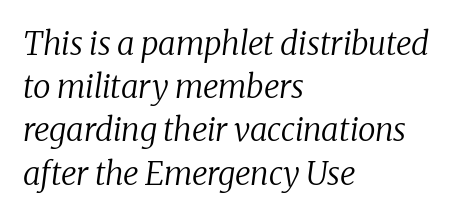
The image shows 32 px regular-weight serif type, italic (leaning right); set left-aligned, normal line spacing (1.35x), normal letter spacing, not underlined; low stroke contrast and a medium x-height.
